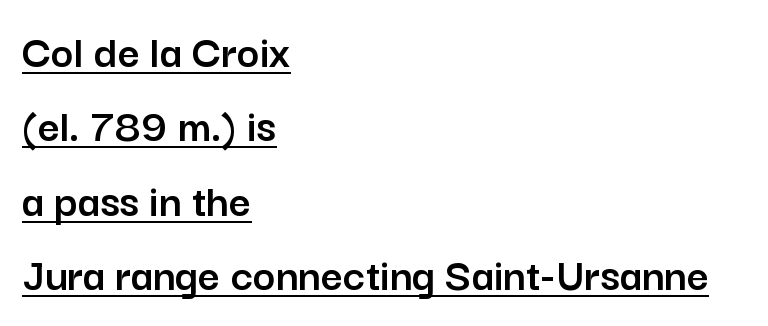
{"serif": "no", "italic": "no", "width": "normal", "stroke_contrast": "low", "x_height": "medium", "monospaced": "no", "underline": "yes", "align": "left", "line_spacing": "normal", "line_spacing_ratio": 1.55, "letter_spacing": "normal", "letter_spacing_em": 0.0, "glyph_px": 48}
